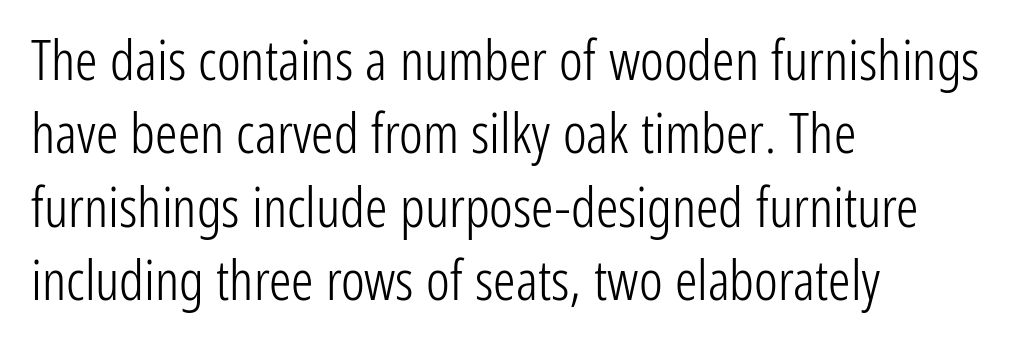
This rendering employs a face without finishing strokes, i.e., a sans-serif. Normally led — the rows are evenly, conventionally spaced. Italic: no, the glyphs are upright roman. All the whitespace from short lines collects on the right. The rendering uses natural spacing where letterforms have individual widths.
